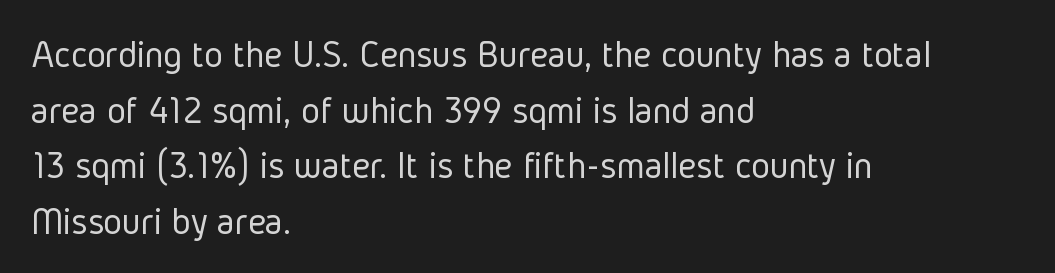
{"serif": "no", "italic": "no", "bold": "no", "weight": "light", "width": "condensed", "stroke_contrast": "low", "x_height": "medium", "monospaced": "no", "underline": "no", "align": "left", "line_spacing": "normal", "line_spacing_ratio": 1.39, "letter_spacing": "normal", "letter_spacing_em": 0.0, "glyph_px": 40}
